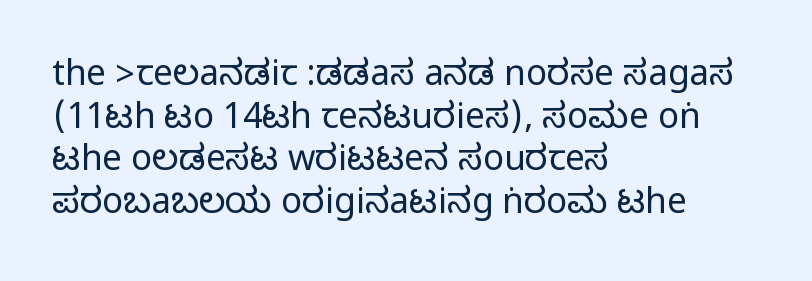
{"serif": "no", "italic": "no", "width": "condensed", "stroke_contrast": "medium", "monospaced": "no", "underline": "no", "align": "left", "line_spacing_ratio": 1.22, "letter_spacing": "normal", "letter_spacing_em": 0.0, "glyph_px": 35}
